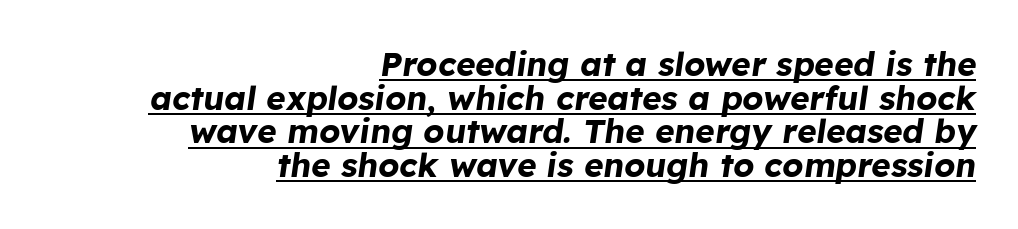
Q: Is the text bold? A: Yes.
Q: Is the text italic (slanted)? A: Yes, it leans right by about 8 degrees.
Q: Is the text underlined? A: Yes.
Q: How is the paragraph aligned? A: Right-aligned.
Q: Is the spacing between letters normal or unusually wide? A: Normal.
Q: Is the spacing between lines tight, normal or loose? A: Tight.
Q: Width (condensed, normal, or wide)? A: Normal.
Q: Stroke contrast? A: Low.
Q: x-height? A: Medium.
Q: Monospaced? A: No.
